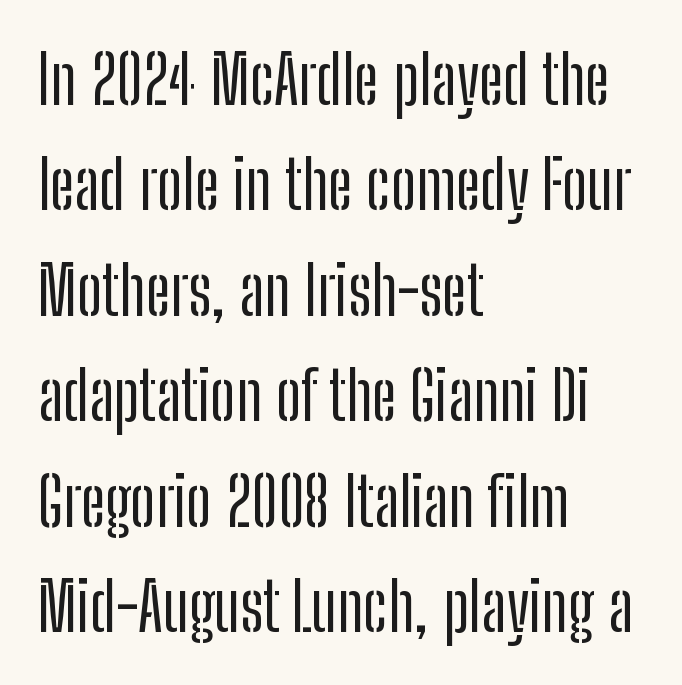
The image shows 68 px condensed sans-serif type, upright; set left-aligned, normal line spacing (1.55x), normal letter spacing, not underlined; low stroke contrast and a medium x-height.
